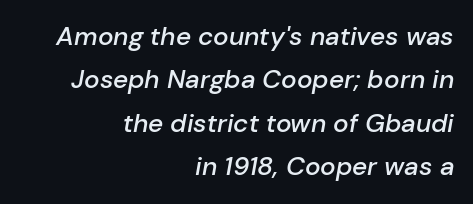
The image shows 26 px text type, italic (leaning right); set right-aligned, normal line spacing (1.67x), normal letter spacing, not underlined.
